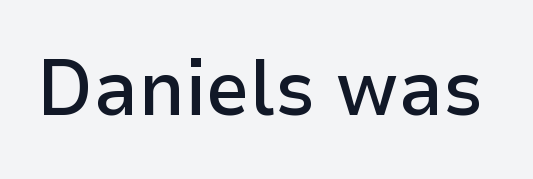
{"serif": "no", "italic": "no", "bold": "semi", "weight": "semibold", "width": "normal", "stroke_contrast": "low", "x_height": "medium", "monospaced": "no", "underline": "no", "letter_spacing": "normal", "letter_spacing_em": 0.0, "glyph_px": 78}
